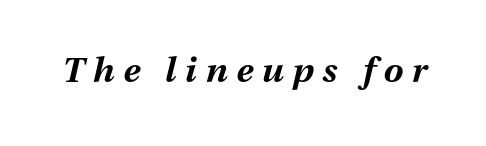
Q: Is the text bold? A: Yes.
Q: Is the text italic (slanted)? A: Yes, it leans right by about 13 degrees.
Q: Is the text underlined? A: No.
Q: Is the spacing between letters normal or unusually wide? A: Unusually wide.
Q: Width (condensed, normal, or wide)? A: Normal.
Q: Stroke contrast? A: Medium.
Q: x-height? A: Medium.
Q: Monospaced? A: No.
